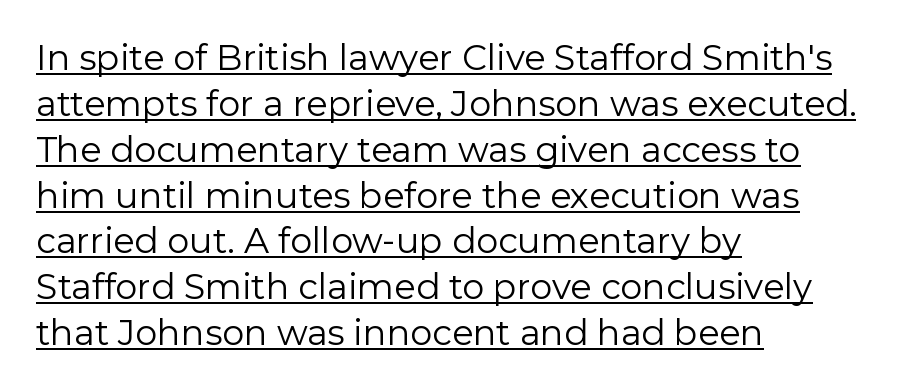
Notice how descenders clear the ascenders below comfortably — that's standard leading. Nope, no serifs anywhere on these letters. Stroke thickness stays within the range of a standard reading face or lighter. The specimen reads as upright at a glance. Characters follow at the spacing the type designer built in. The typesetter chose a ragged-right arrangement here.
